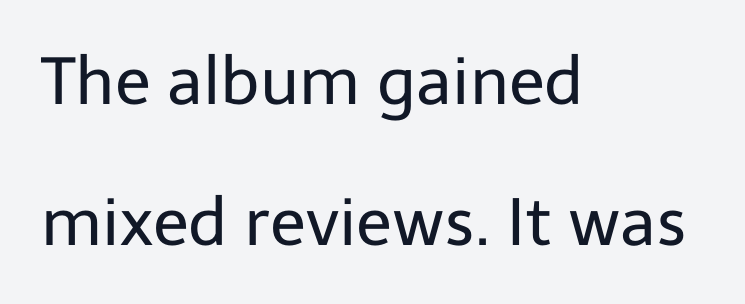
Q: Is the text bold? A: No.
Q: Is the text italic (slanted)? A: No, it is upright.
Q: Is the typeface a serif or a sans-serif typeface? A: Sans-serif.
Q: Is the text underlined? A: No.
Q: How is the paragraph aligned? A: Left-aligned.
Q: Is the spacing between letters normal or unusually wide? A: Normal.
Q: Is the spacing between lines tight, normal or loose? A: Loose.
Q: Width (condensed, normal, or wide)? A: Normal.
Q: Stroke contrast? A: Low.
Q: x-height? A: Medium.
Q: Monospaced? A: No.
